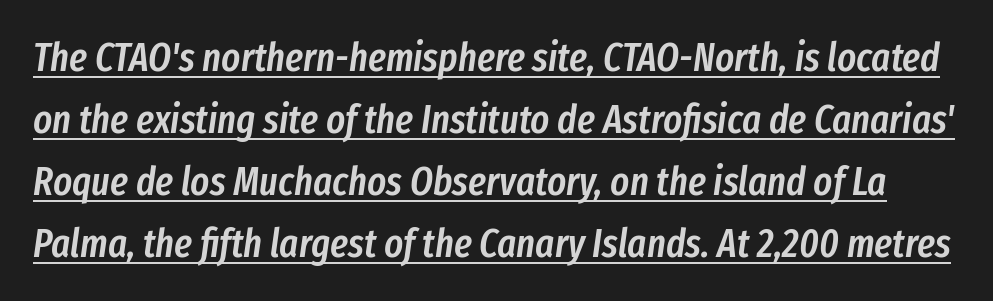
Q: Is the text bold? A: Semi-bold.
Q: Is the text italic (slanted)? A: Yes, it leans right by about 8 degrees.
Q: Is the text underlined? A: Yes.
Q: Is the spacing between letters normal or unusually wide? A: Normal.
Q: Is the spacing between lines tight, normal or loose? A: Normal.
Q: Width (condensed, normal, or wide)? A: Condensed.
Q: Stroke contrast? A: Low.
Q: x-height? A: Medium.
Q: Monospaced? A: No.
